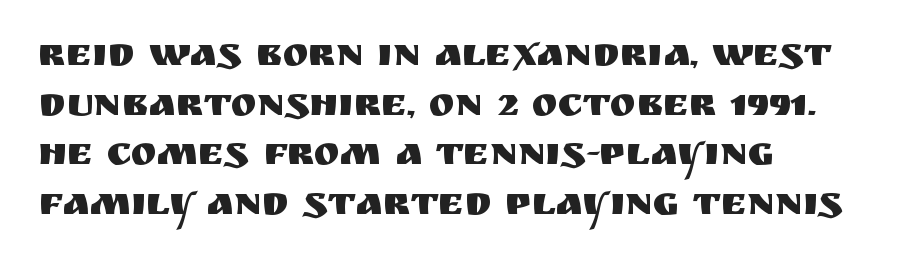
A sans-serif font was chosen for this passage. Lines of text with bare space underneath. Reading down the column, the eye jumps a familiar distance to each next line. A student would call this left alignment; a typographer would say flush left, rag right. In terms of posture, this sample is upright.
